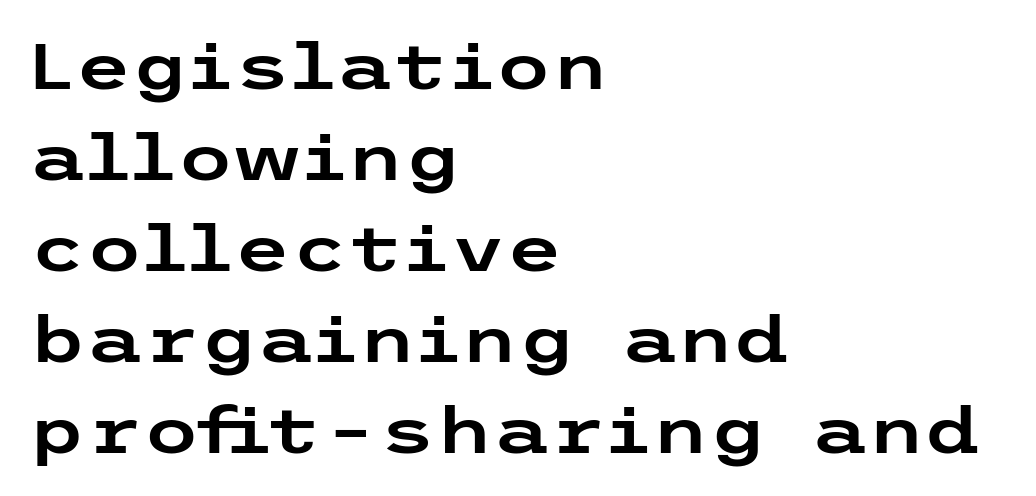
{"serif": "no", "italic": "no", "width": "wide", "stroke_contrast": "low", "x_height": "medium", "underline": "no", "align": "left", "line_spacing": "normal", "line_spacing_ratio": 1.4, "letter_spacing": "normal", "letter_spacing_em": 0.0, "glyph_px": 65}
